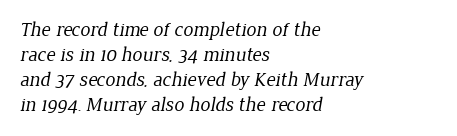
{"bold": "no", "underline": "no", "align": "left", "line_spacing": "normal", "line_spacing_ratio": 1.25, "letter_spacing": "normal", "letter_spacing_em": 0.0, "glyph_px": 20}
